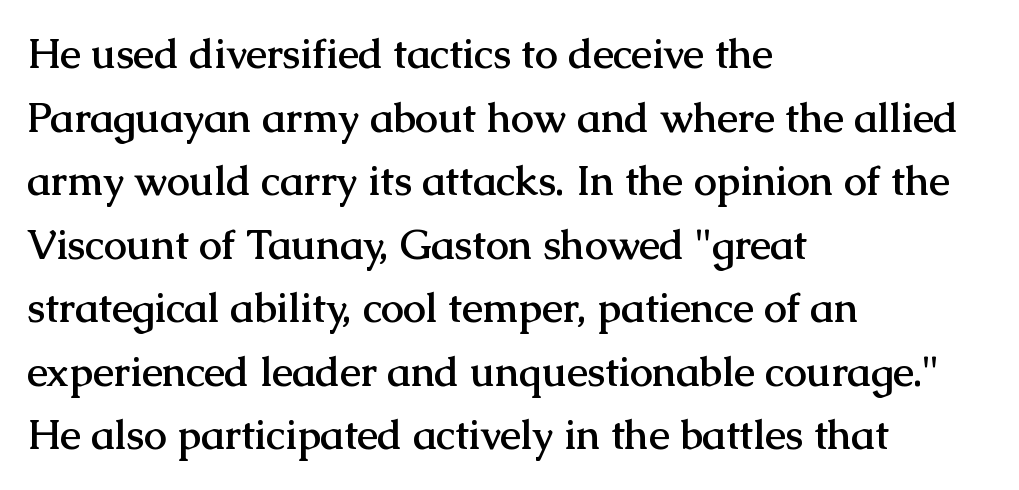
The image shows 41 px semibold serif type, upright; set left-aligned, normal line spacing (1.55x), normal letter spacing, not underlined; medium stroke contrast and a medium x-height.
